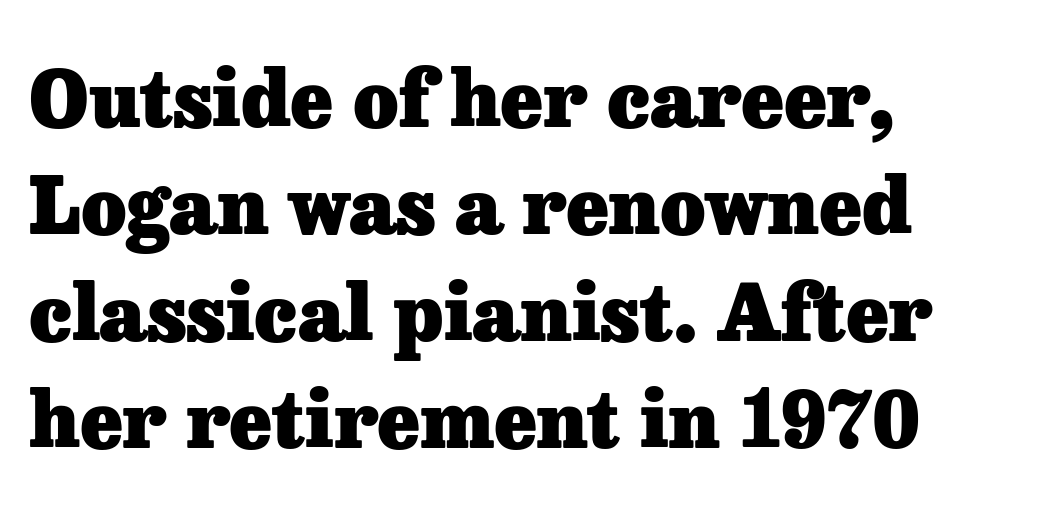
The image shows 78 px heavy serif type, upright; set left-aligned, normal line spacing (1.37x), normal letter spacing, not underlined; low stroke contrast and a medium x-height.
